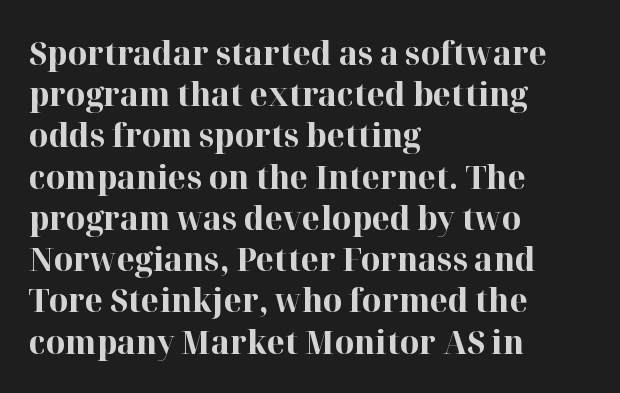
Short and long lines alike share a common starting point at left. The passage shown is typeset with a serif family. Decoration check: the copy has no underline. The face used here is proportionally spaced, like ordinary book or web type. Nobody touched the tracking dial on this one. Compared with typical paragraphs, the rows here are spaced about the same.
